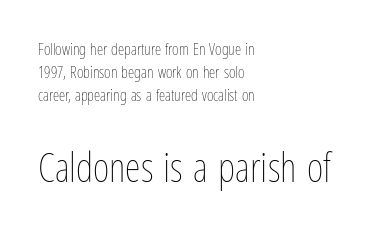
The letters advance in unequal steps, a hallmark of proportional type. Posture: straight, roman, zero tilt. Evenly set lines give the paragraph a standard silhouette. No word sits above an underline.
